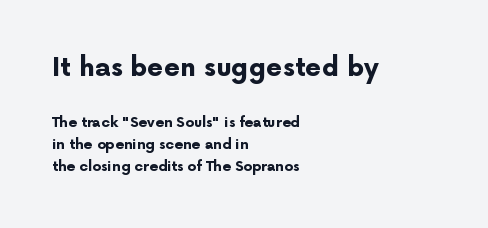
You get the large type first, then a drop to smaller type. Posture: straight, roman, zero tilt. Students, this is bold: see how much ink each stroke carries. What's the leading like? Ordinary, nothing unusual.
